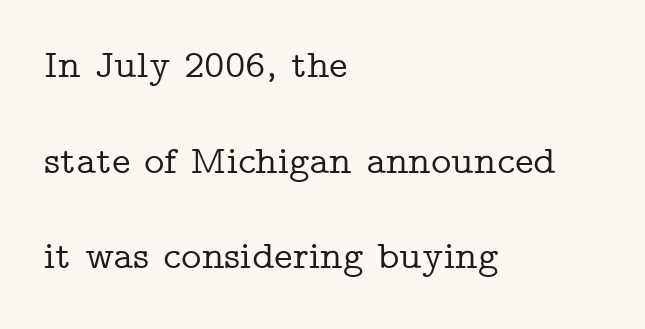
The image shows 39 px wide serif type, upright; set left-aligned, loose line spacing (2.45x), normal letter spacing, not underlined; low stroke contrast and a medium x-height.
